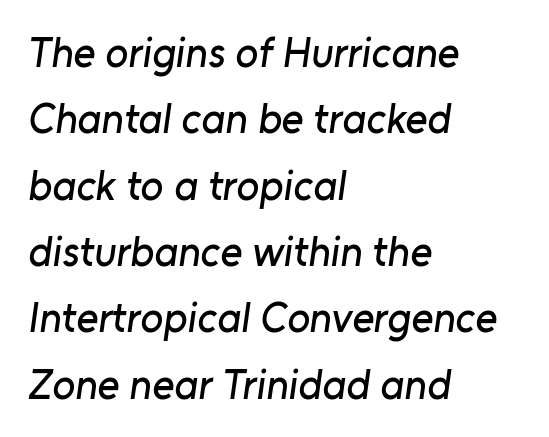
Q: Is the typeface a serif or a sans-serif typeface? A: Sans-serif.
Q: Is the text underlined? A: No.
Q: How is the paragraph aligned? A: Left-aligned.
Q: Is the spacing between letters normal or unusually wide? A: Normal.
Q: Is the spacing between lines tight, normal or loose? A: Normal.
Q: Width (condensed, normal, or wide)? A: Normal.
Q: Stroke contrast? A: Low.
Q: x-height? A: Medium.
Q: Monospaced? A: No.
